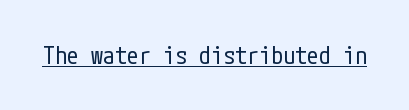
Underlined type. When letters stand straight like this, we call the style roman or upright. The line texture is even and compact thanks to regular tracking. The strokes carry an ordinary text weight at most.
